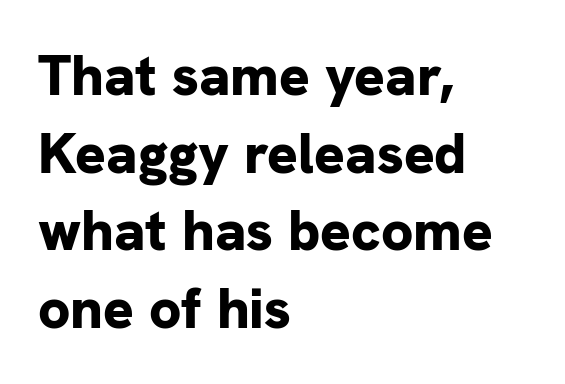
{"serif": "no", "italic": "no", "bold": "yes", "weight": "bold", "width": "normal", "stroke_contrast": "low", "x_height": "medium", "monospaced": "no", "underline": "no", "align": "left", "line_spacing": "normal", "line_spacing_ratio": 1.36, "letter_spacing": "normal", "letter_spacing_em": 0.0, "glyph_px": 57}
